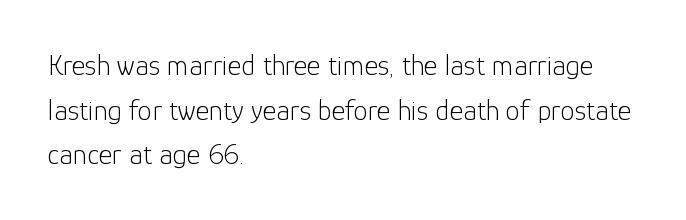
Words float on clear page, feet unadorned. If you drew a line through each stem, it would be perfectly vertical. Varying glyph widths throughout — classic text-font behaviour. The passage shown is not bold in any degree.
